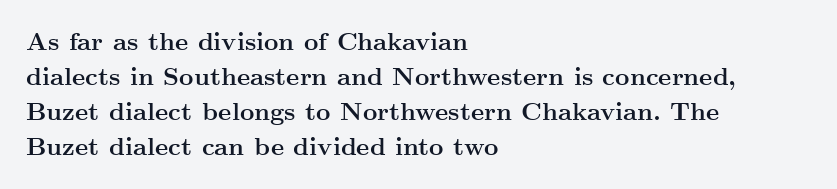
The image shows 25 px bold type, upright; set left-aligned, normal line spacing (1.4x), normal letter spacing, not underlined.
